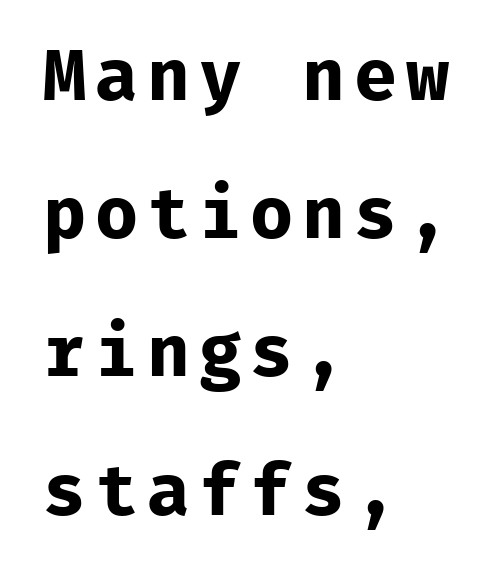
Compared with a centered layout, this one pins lines to the left instead. The font family rendered here belongs to the sans-serif group. Italic? Not at all — the glyphs are vertical. No word sits above an underline.
